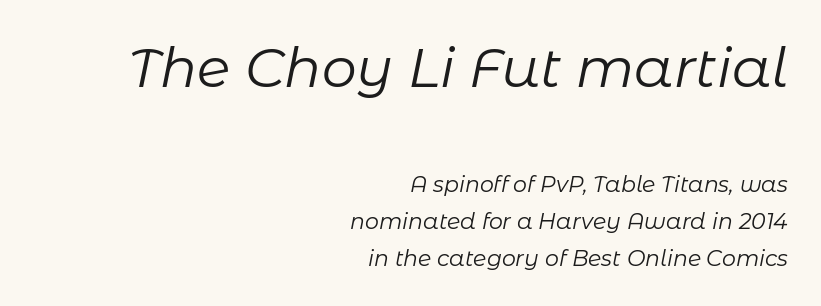
{"italic": "yes", "lean": "right", "slant_degrees": 11, "bold": "no", "weight": "regular", "width": "normal", "stroke_contrast": "low", "x_height": "medium", "monospaced": "no", "underline": "no", "align": "right", "line_spacing": "normal", "line_spacing_ratio": 1.69, "letter_spacing": "normal", "letter_spacing_em": 0.0, "larger_block": "first", "size_ratio": 2.5, "glyph_px": 55}
